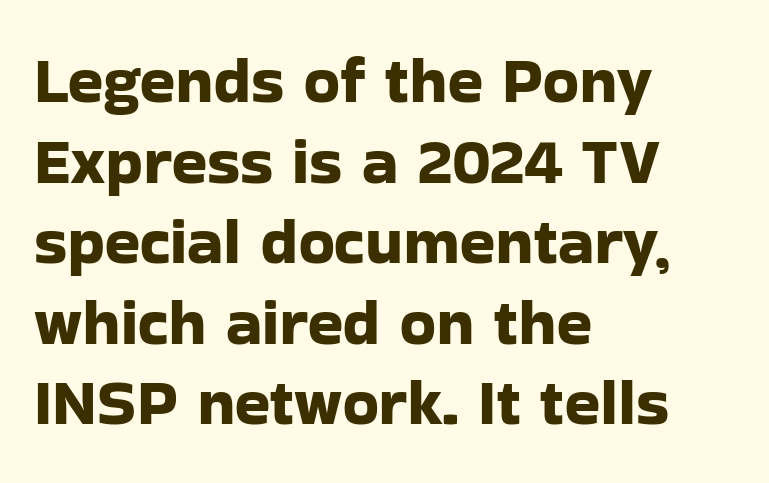
Q: Is the text italic (slanted)? A: No, it is upright.
Q: Is the typeface a serif or a sans-serif typeface? A: Sans-serif.
Q: Is the text underlined? A: No.
Q: How is the paragraph aligned? A: Left-aligned.
Q: Is the spacing between letters normal or unusually wide? A: Normal.
Q: Width (condensed, normal, or wide)? A: Normal.
Q: Stroke contrast? A: Low.
Q: x-height? A: Medium.
Q: Monospaced? A: No.
